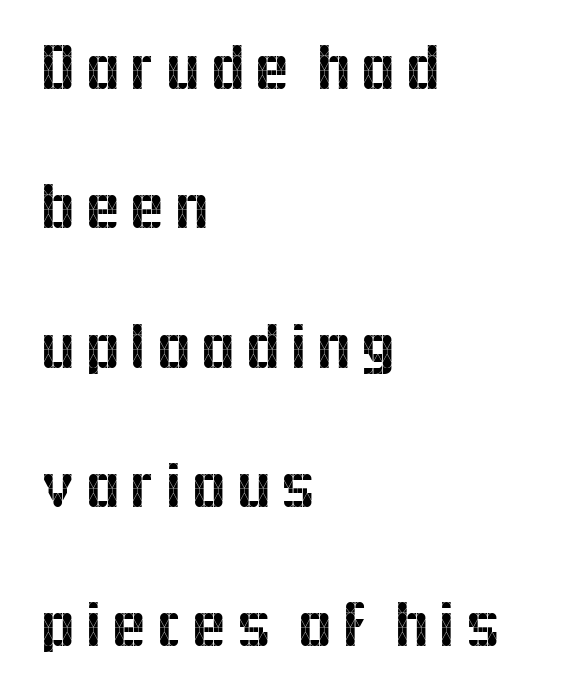
Q: Is the text italic (slanted)? A: No, it is upright.
Q: Is the typeface a serif or a sans-serif typeface? A: Sans-serif.
Q: Is the text underlined? A: No.
Q: How is the paragraph aligned? A: Left-aligned.
Q: Is the spacing between lines tight, normal or loose? A: Loose.
Q: Width (condensed, normal, or wide)? A: Normal.
Q: x-height? A: Medium.
Q: Monospaced? A: No.
